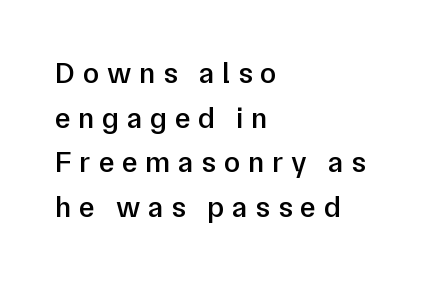
Q: Is the text bold? A: Semi-bold.
Q: Is the text italic (slanted)? A: No, it is upright.
Q: Is the typeface a serif or a sans-serif typeface? A: Sans-serif.
Q: Is the text underlined? A: No.
Q: How is the paragraph aligned? A: Left-aligned.
Q: Is the spacing between letters normal or unusually wide? A: Unusually wide.
Q: Is the spacing between lines tight, normal or loose? A: Normal.
Q: Width (condensed, normal, or wide)? A: Normal.
Q: Stroke contrast? A: Low.
Q: x-height? A: Medium.
Q: Monospaced? A: No.
